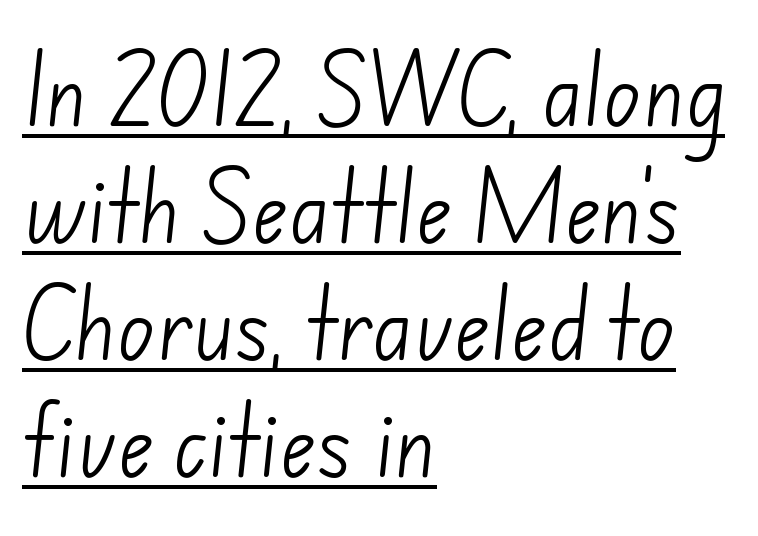
The image shows 78 px light sans-serif type; set left-aligned, normal line spacing (1.5x), normal letter spacing, underlined; low stroke contrast and a small x-height.
